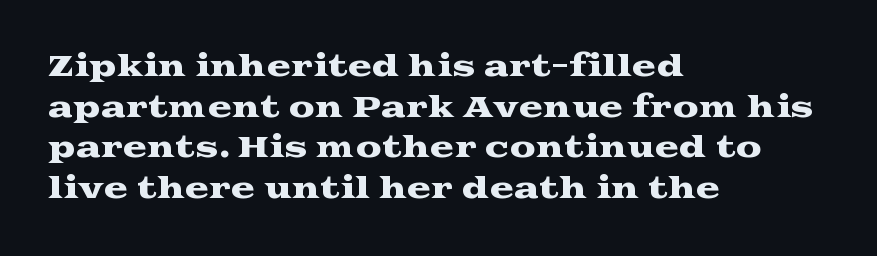
The words here are not underlined. The passage shown is typed in a proportional face where columns would drift. In terms of letterform style, serifs are clearly present. Teacher's note: observe the even left margin — that is flush-left alignment.
